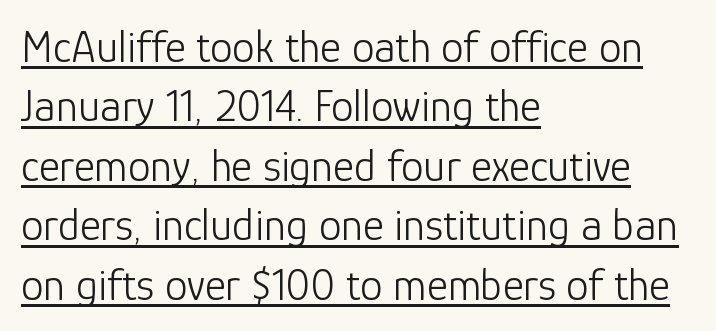
Q: Is the text bold? A: No.
Q: Is the text italic (slanted)? A: No, it is upright.
Q: Is the typeface a serif or a sans-serif typeface? A: Sans-serif.
Q: Is the text underlined? A: Yes.
Q: How is the paragraph aligned? A: Left-aligned.
Q: Is the spacing between letters normal or unusually wide? A: Normal.
Q: Is the spacing between lines tight, normal or loose? A: Normal.
Q: Width (condensed, normal, or wide)? A: Normal.
Q: Stroke contrast? A: Low.
Q: x-height? A: Medium.
Q: Monospaced? A: No.
